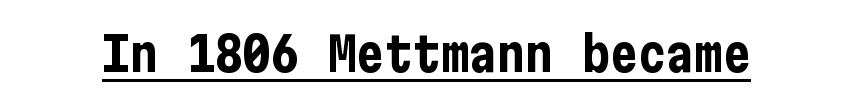
There is no visible air inserted between adjacent glyphs. Thick stems and heavy bowls — unmistakably bold. The passage shown is typeset with a sans-serif family. Caption: lettering with a line underneath.
